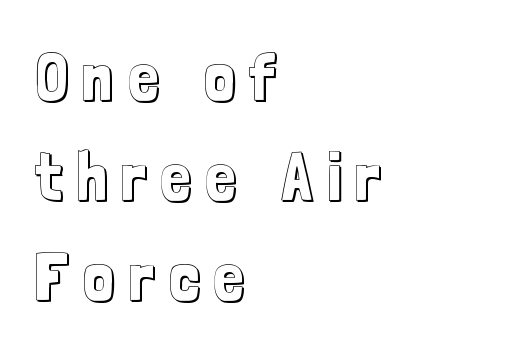
Q: Is the text italic (slanted)? A: No, it is upright.
Q: Is the text underlined? A: No.
Q: How is the paragraph aligned? A: Left-aligned.
Q: Is the spacing between letters normal or unusually wide? A: Unusually wide.
Q: Is the spacing between lines tight, normal or loose? A: Normal.
Q: Width (condensed, normal, or wide)? A: Condensed.
Q: x-height? A: Medium.
Q: Monospaced? A: No.
